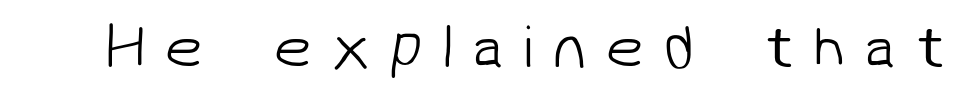
Do the characters align in a grid? No, the font is proportional. Students, note that the glyphs here are deliberately spaced far apart. The passage shown is typeset with a sans-serif family. Bold? No — there's no thickening of the strokes. Any mark beneath the type? The region is blank.
